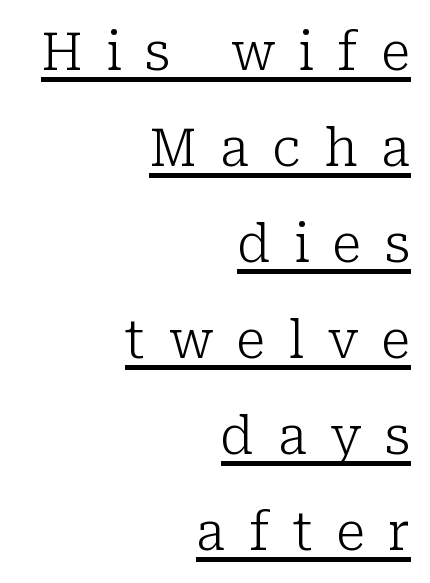
{"serif": "yes", "italic": "no", "bold": "no", "weight": "light", "width": "normal", "stroke_contrast": "low", "x_height": "medium", "monospaced": "no", "underline": "yes", "align": "right", "line_spacing_ratio": 1.81, "letter_spacing": "wide", "letter_spacing_em": 0.44, "glyph_px": 53}
